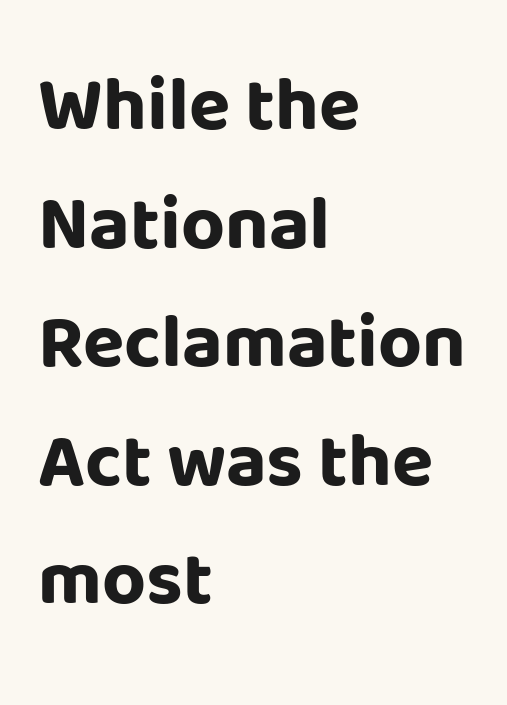
The image shows 76 px bold sans-serif type, upright; set left-aligned, normal line spacing (1.56x), normal letter spacing, not underlined; low stroke contrast and a large x-height.
